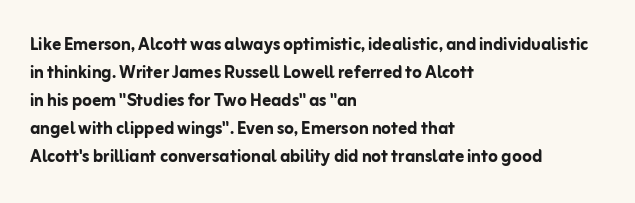
Q: Is the text bold? A: Yes.
Q: Is the text italic (slanted)? A: No, it is upright.
Q: Is the text underlined? A: No.
Q: How is the paragraph aligned? A: Left-aligned.
Q: Is the spacing between letters normal or unusually wide? A: Normal.
Q: Is the spacing between lines tight, normal or loose? A: Normal.
